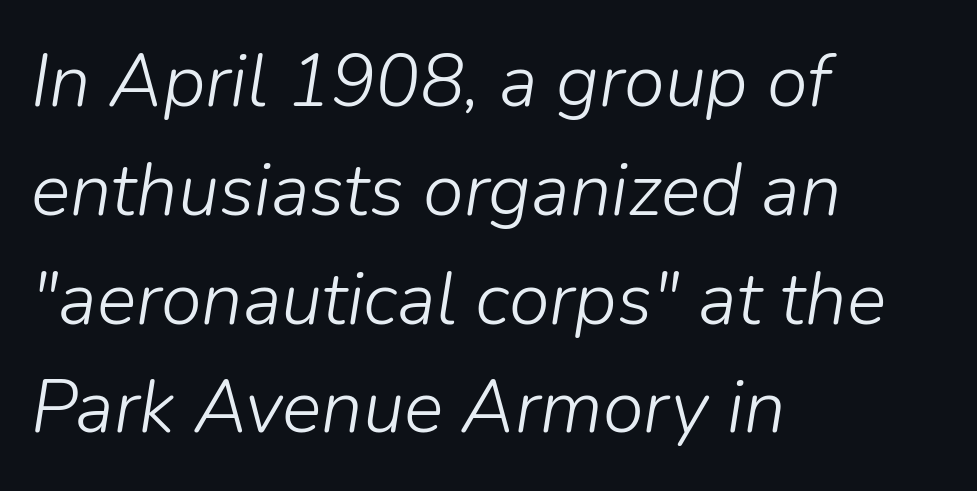
Q: Is the text bold? A: No.
Q: Is the text italic (slanted)? A: Yes, it leans right by about 9 degrees.
Q: Is the text underlined? A: No.
Q: How is the paragraph aligned? A: Left-aligned.
Q: Is the spacing between letters normal or unusually wide? A: Normal.
Q: Is the spacing between lines tight, normal or loose? A: Normal.
Q: Width (condensed, normal, or wide)? A: Normal.
Q: Stroke contrast? A: Low.
Q: x-height? A: Medium.
Q: Monospaced? A: No.
